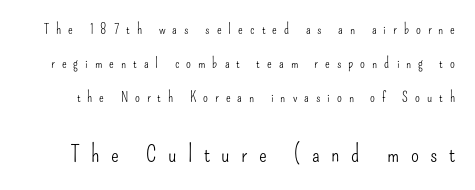
Someone cranked the tracking dial way up on this one. The specimen reads as upright at a glance. The composition opens small and finishes big. Whoever set this chose breathing room over compactness in the vertical rhythm.
